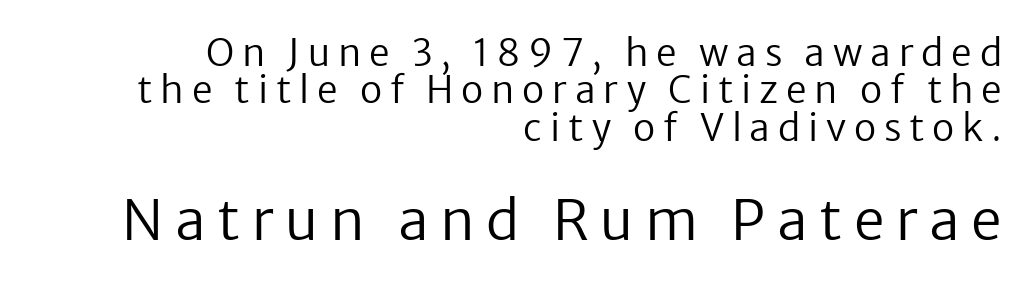
{"serif": "no", "italic": "no", "bold": "no", "weight": "regular", "width": "normal", "stroke_contrast": "low", "x_height": "medium", "monospaced": "no", "underline": "no", "align": "right", "line_spacing": "tight", "line_spacing_ratio": 1.01, "letter_spacing": "wide", "letter_spacing_em": 0.21, "larger_block": "second", "size_ratio": 1.49, "glyph_px": 55}
